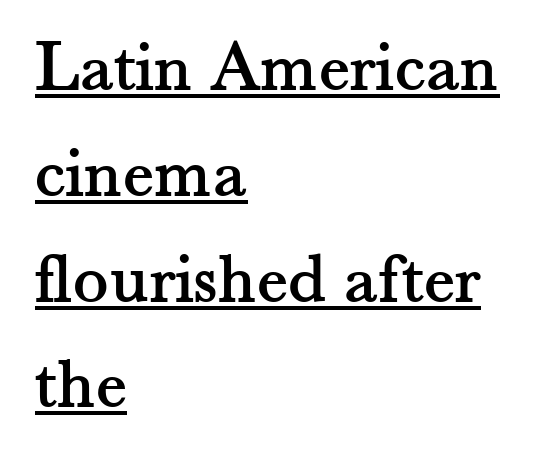
Q: Is the text italic (slanted)? A: No, it is upright.
Q: Is the typeface a serif or a sans-serif typeface? A: Serif.
Q: Is the text underlined? A: Yes.
Q: How is the paragraph aligned? A: Left-aligned.
Q: Is the spacing between letters normal or unusually wide? A: Normal.
Q: Is the spacing between lines tight, normal or loose? A: Normal.
Q: Width (condensed, normal, or wide)? A: Normal.
Q: Stroke contrast? A: Medium.
Q: x-height? A: Small.
Q: Monospaced? A: No.
